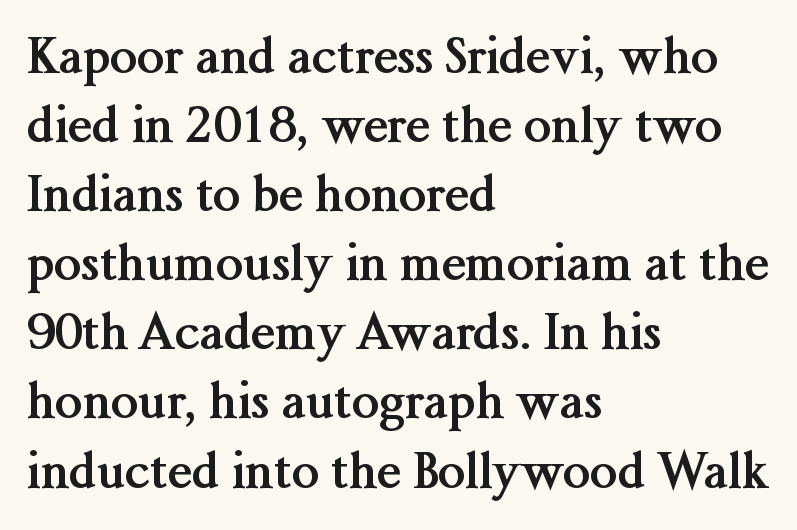
This sample keeps an unexceptional amount of space between lines. These lines are rendered in a variable-pitch font. Glyph-to-glyph distance matches everyday printed text. The letters are bold, with thick, heavy strokes. Leftover space on each line is placed entirely after the last word.
